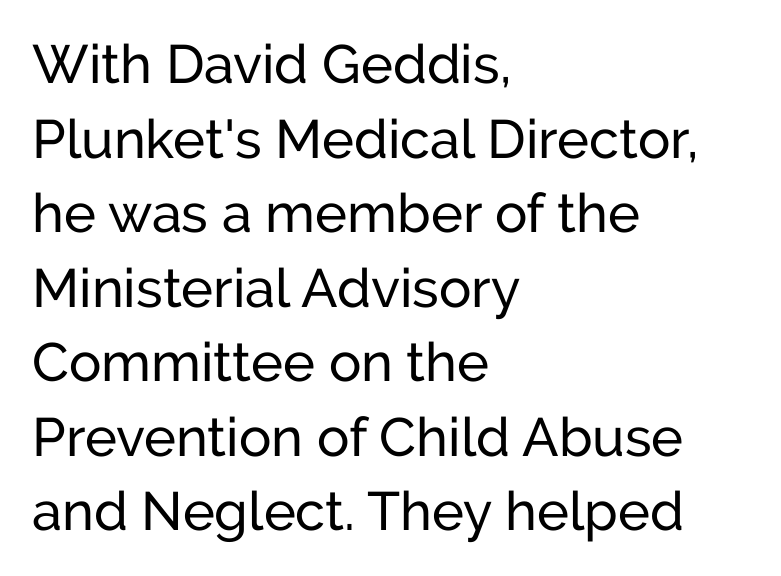
Q: Is the text italic (slanted)? A: No, it is upright.
Q: Is the typeface a serif or a sans-serif typeface? A: Sans-serif.
Q: Is the text underlined? A: No.
Q: How is the paragraph aligned? A: Left-aligned.
Q: Is the spacing between letters normal or unusually wide? A: Normal.
Q: Is the spacing between lines tight, normal or loose? A: Normal.
Q: Width (condensed, normal, or wide)? A: Normal.
Q: Stroke contrast? A: Low.
Q: x-height? A: Medium.
Q: Monospaced? A: No.
